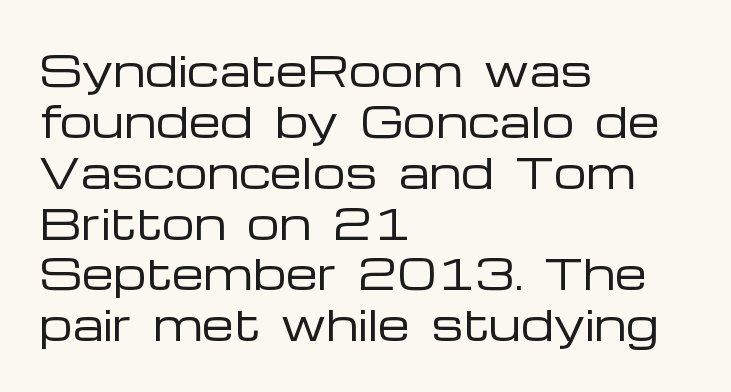
{"serif": "no", "italic": "no", "bold": "no", "weight": "regular", "width": "wide", "stroke_contrast": "low", "x_height": "medium", "monospaced": "no", "underline": "no", "align": "left", "line_spacing_ratio": 1.24, "letter_spacing": "normal", "letter_spacing_em": 0.0, "glyph_px": 41}
